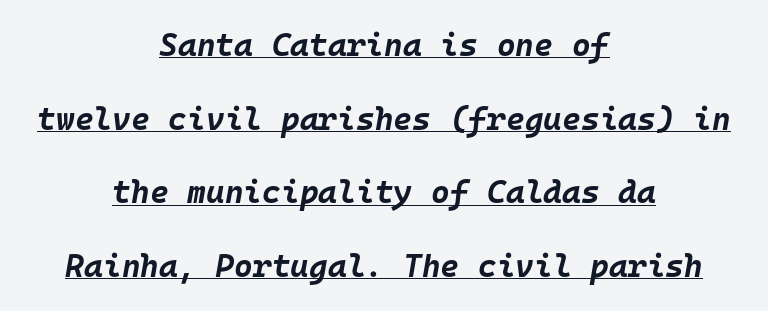
Q: Is the text bold? A: Yes.
Q: Is the text italic (slanted)? A: Yes, it leans right by about 10 degrees.
Q: Is the text underlined? A: Yes.
Q: How is the paragraph aligned? A: Centered.
Q: Is the spacing between letters normal or unusually wide? A: Normal.
Q: Is the spacing between lines tight, normal or loose? A: Loose.
Q: Width (condensed, normal, or wide)? A: Normal.
Q: Stroke contrast? A: Low.
Q: x-height? A: Large.
Q: Monospaced? A: Yes.
